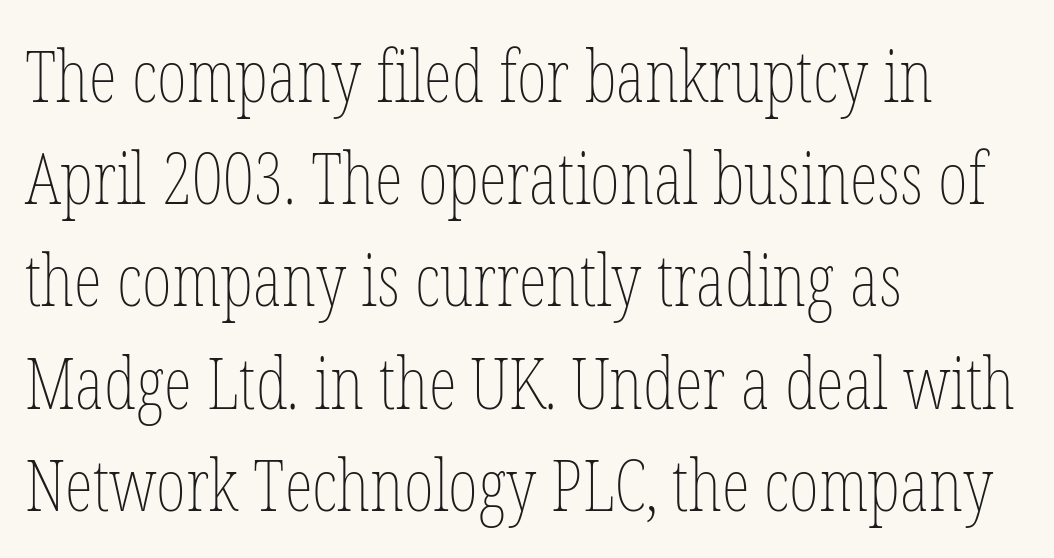
{"italic": "no", "bold": "no", "weight": "thin", "width": "condensed", "stroke_contrast": "low", "x_height": "medium", "monospaced": "no", "underline": "no", "align": "left", "line_spacing": "normal", "line_spacing_ratio": 1.42, "letter_spacing": "normal", "letter_spacing_em": 0.0, "glyph_px": 72}
